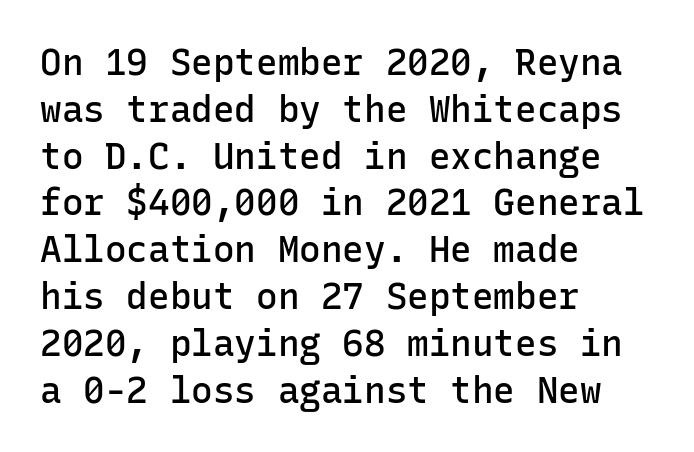
This sample keeps an unexceptional amount of space between lines. The letters sit at their default tracking, neither squeezed nor spread. A typesetter would mark this as roman, not italic. The lines are quadded left.
